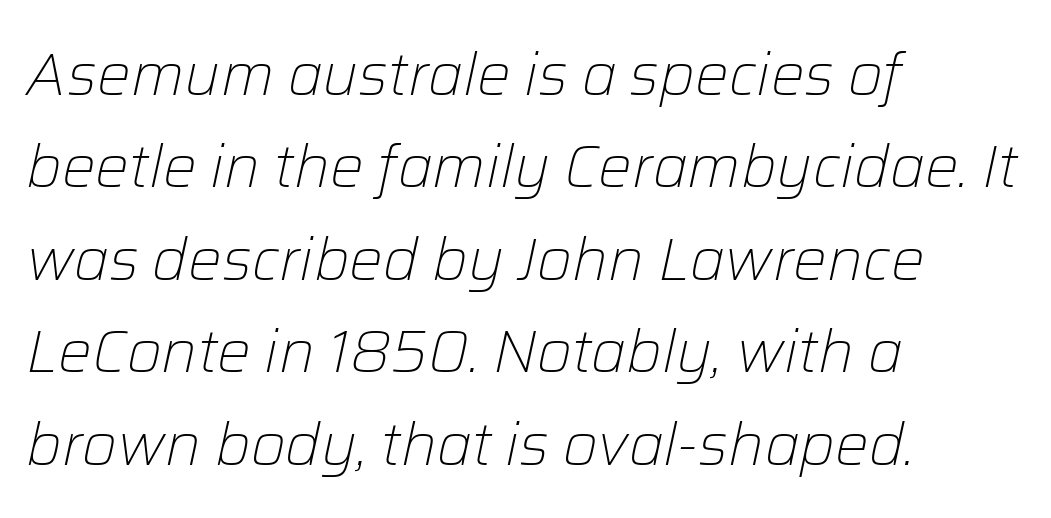
Q: Is the text bold? A: No.
Q: Is the text italic (slanted)? A: Yes, it leans right by about 12 degrees.
Q: Is the text underlined? A: No.
Q: How is the paragraph aligned? A: Left-aligned.
Q: Is the spacing between letters normal or unusually wide? A: Normal.
Q: Is the spacing between lines tight, normal or loose? A: Normal.
Q: Width (condensed, normal, or wide)? A: Normal.
Q: Stroke contrast? A: Low.
Q: x-height? A: Medium.
Q: Monospaced? A: No.
